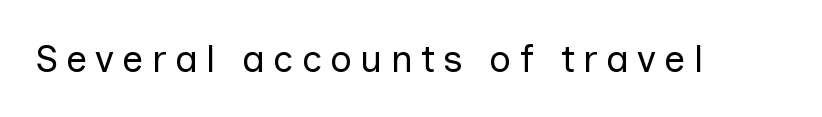
{"serif": "no", "italic": "no", "bold": "no", "weight": "regular", "width": "normal", "stroke_contrast": "low", "x_height": "medium", "monospaced": "no", "underline": "no", "letter_spacing": "wide", "letter_spacing_em": 0.21, "glyph_px": 38}
